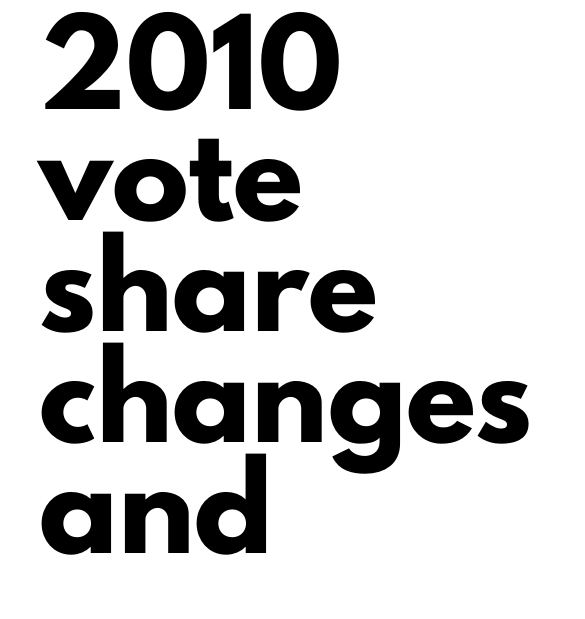
Q: Is the text bold? A: Yes.
Q: Is the text italic (slanted)? A: No, it is upright.
Q: Is the typeface a serif or a sans-serif typeface? A: Sans-serif.
Q: Is the text underlined? A: No.
Q: How is the paragraph aligned? A: Left-aligned.
Q: Is the spacing between letters normal or unusually wide? A: Normal.
Q: Is the spacing between lines tight, normal or loose? A: Normal.
Q: Width (condensed, normal, or wide)? A: Normal.
Q: Stroke contrast? A: Low.
Q: x-height? A: Small.
Q: Monospaced? A: No.
